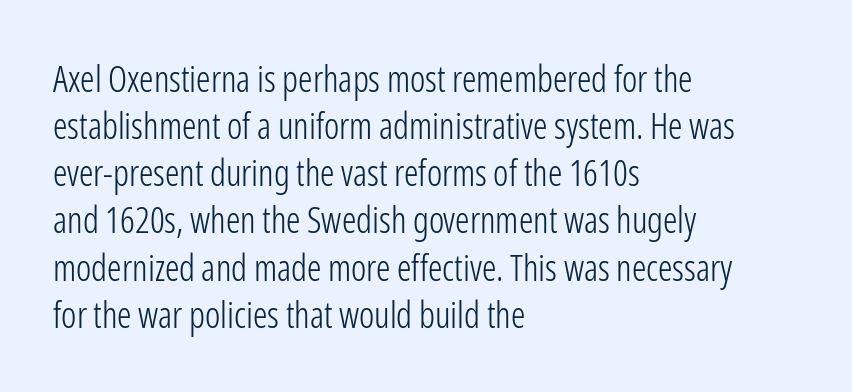
{"serif": "no", "italic": "no", "bold": "no", "weight": "light", "width": "condensed", "stroke_contrast": "low", "x_height": "medium", "monospaced": "no", "underline": "no", "align": "left", "line_spacing": "normal", "line_spacing_ratio": 1.31, "letter_spacing": "normal", "letter_spacing_em": 0.0, "glyph_px": 36}
